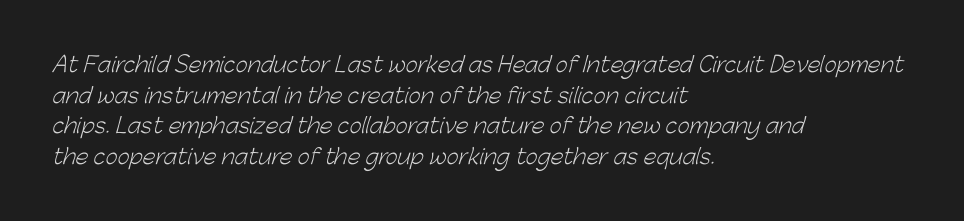
The image shows 21 px text type; set left-aligned, normal line spacing (1.46x), normal letter spacing, not underlined.
